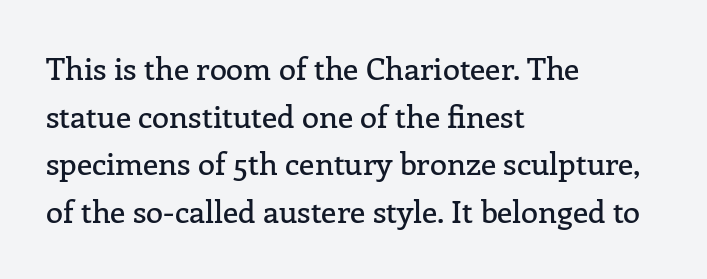
Q: Is the text italic (slanted)? A: No, it is upright.
Q: Is the typeface a serif or a sans-serif typeface? A: Serif.
Q: Is the text underlined? A: No.
Q: How is the paragraph aligned? A: Left-aligned.
Q: Is the spacing between letters normal or unusually wide? A: Normal.
Q: Is the spacing between lines tight, normal or loose? A: Normal.
Q: Width (condensed, normal, or wide)? A: Normal.
Q: Stroke contrast? A: Low.
Q: x-height? A: Medium.
Q: Monospaced? A: No.
